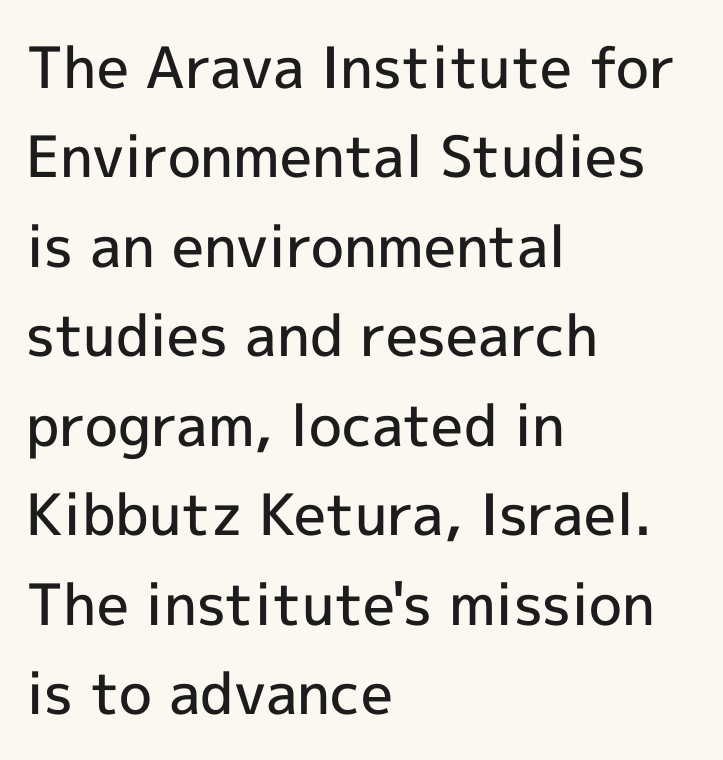
Style check: upright. The lines in this sample share a left origin and differ only in where they stop. Note the varied advance widths — an 'i' is clearly narrower than an 'm'. Letter spacing: default. A clean baseline with only descenders dipping below it. This is moderately heavy type, rendered in semibold.
